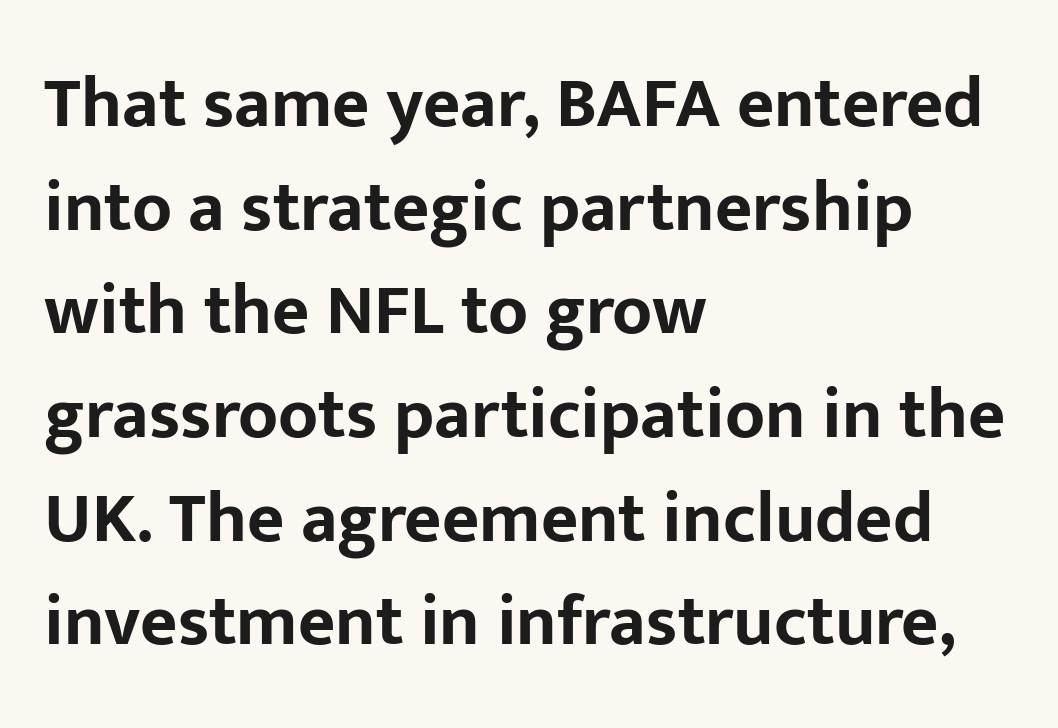
{"serif": "no", "italic": "no", "bold": "yes", "weight": "bold", "width": "normal", "stroke_contrast": "low", "x_height": "medium", "monospaced": "no", "underline": "no", "align": "left", "line_spacing": "normal", "line_spacing_ratio": 1.44, "letter_spacing": "normal", "letter_spacing_em": 0.0, "glyph_px": 72}
